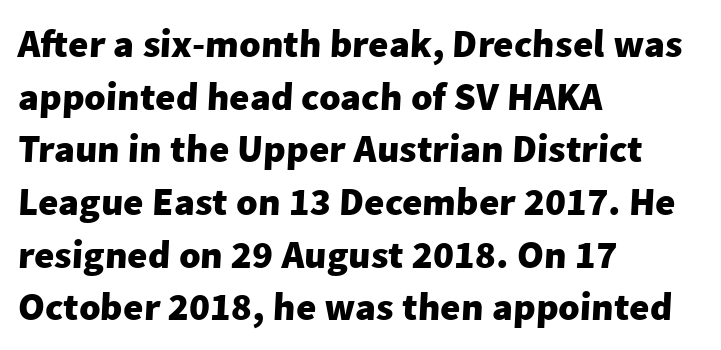
Q: Is the text bold? A: Yes.
Q: Is the typeface a serif or a sans-serif typeface? A: Sans-serif.
Q: Is the text underlined? A: No.
Q: How is the paragraph aligned? A: Left-aligned.
Q: Is the spacing between letters normal or unusually wide? A: Normal.
Q: Is the spacing between lines tight, normal or loose? A: Normal.
Q: Width (condensed, normal, or wide)? A: Normal.
Q: Stroke contrast? A: Low.
Q: x-height? A: Medium.
Q: Monospaced? A: No.
